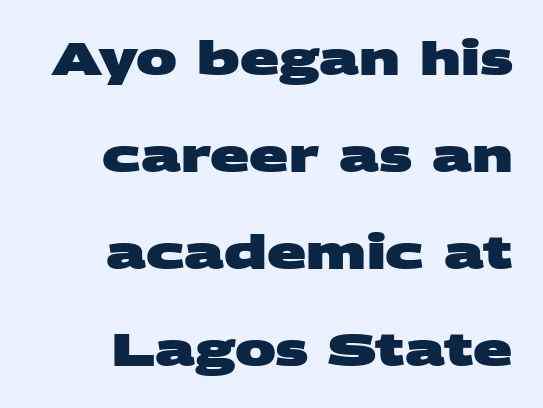
{"serif": "no", "bold": "yes", "weight": "heavy", "width": "wide", "stroke_contrast": "medium", "x_height": "large", "monospaced": "no", "underline": "no", "align": "right", "line_spacing": "loose", "line_spacing_ratio": 2.11, "letter_spacing": "normal", "letter_spacing_em": 0.0, "glyph_px": 46}
